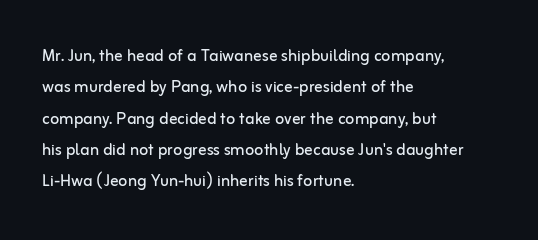
Ordinary non-slanted type is in use. Honestly, the row spacing looks completely unremarkable. These lines keep a tight, regular rhythm from letter to letter. These lines stack with their left ends in a neat column.
